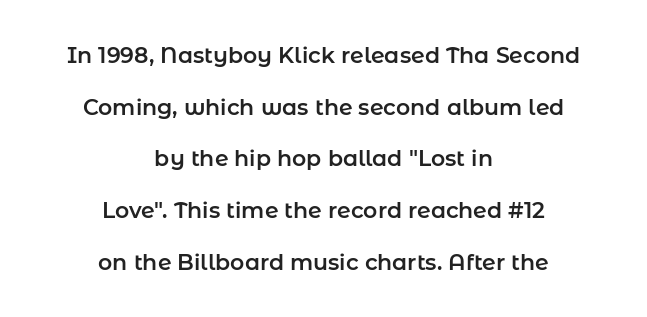
{"italic": "no", "underline": "no", "align": "center", "line_spacing": "loose", "line_spacing_ratio": 2.35, "letter_spacing": "normal", "letter_spacing_em": 0.0, "glyph_px": 22}
